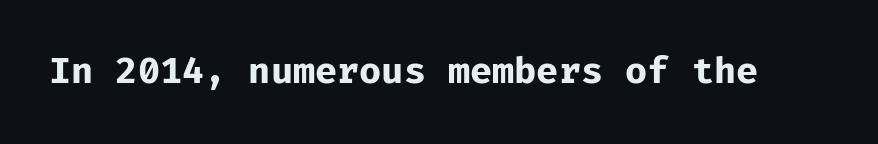
Students, note that the glyphs here touch the page at normal intervals. A roman cut, with each character standing at attention. A typesetter would label this face a sans. The gap between lines stays unmarked.
